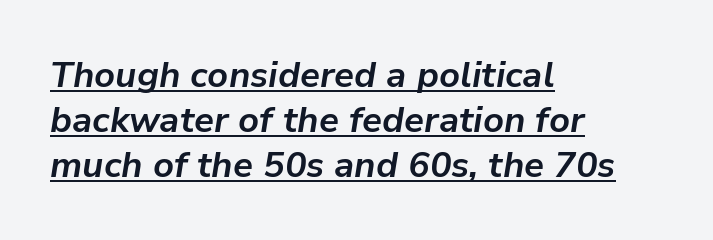
Interline gaps are of average width in this sample. All the whitespace from short lines collects on the right. The face used here has a pronounced slope to its letters. These characters rest on top of a visible drawn line.
